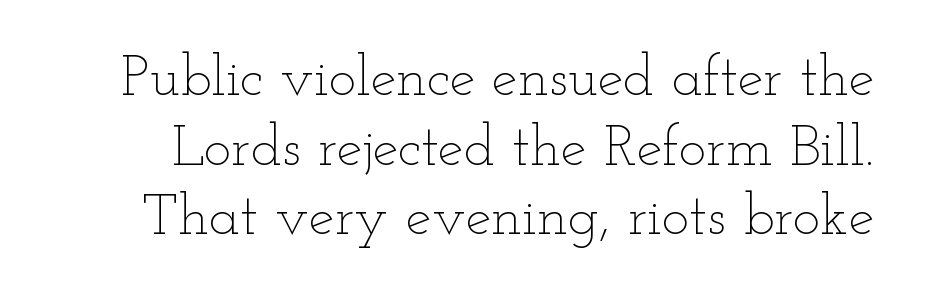
Stroke mass is kept to a normal reading level or below. Ordinary non-slanted type is in use. The gaps between neighbouring characters are ordinary and unremarkable. Here the designer chose a conventional face with non-uniform glyph widths. Descenders hang freely into open space.
